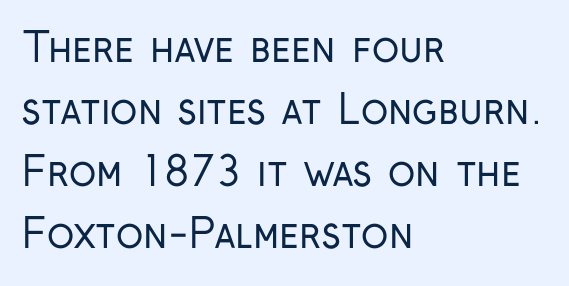
The image shows 40 px regular-weight, condensed sans-serif type, upright; set left-aligned, normal line spacing (1.55x), normal letter spacing, not underlined; low stroke contrast and a medium x-height.
